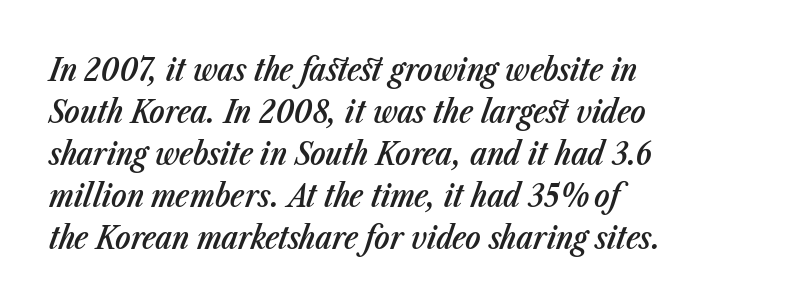
The image shows 32 px semibold, condensed type, italic (leaning right); set left-aligned, normal line spacing (1.31x), normal letter spacing, not underlined; low stroke contrast and a medium x-height.
